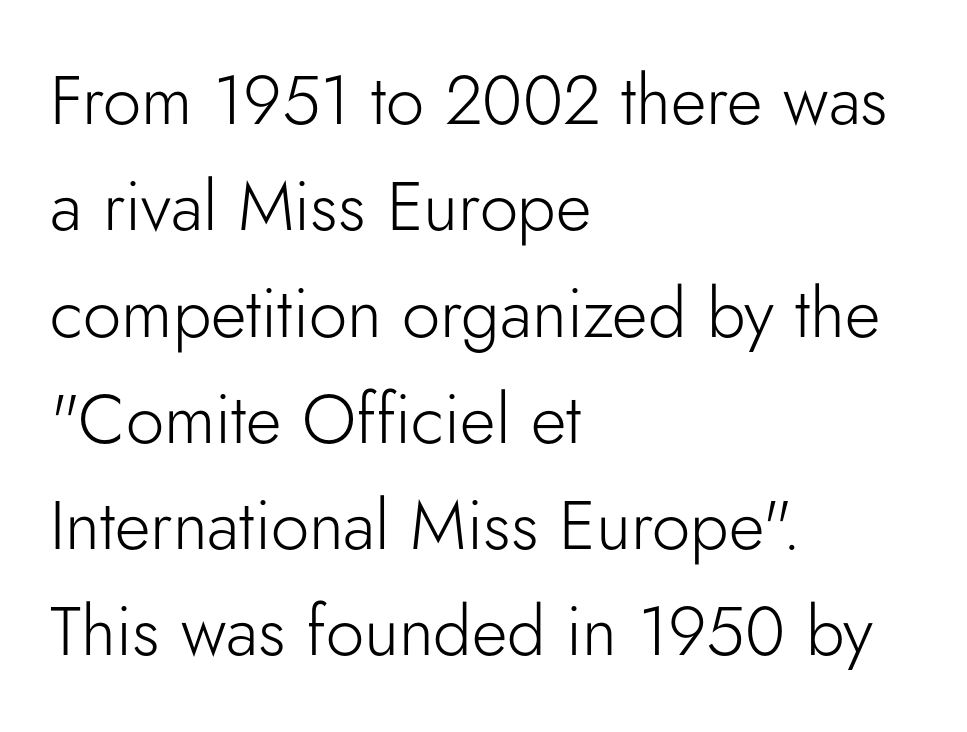
The image shows 69 px light sans-serif type, upright; set left-aligned, normal line spacing (1.54x), normal letter spacing, not underlined; low stroke contrast and a small x-height.
